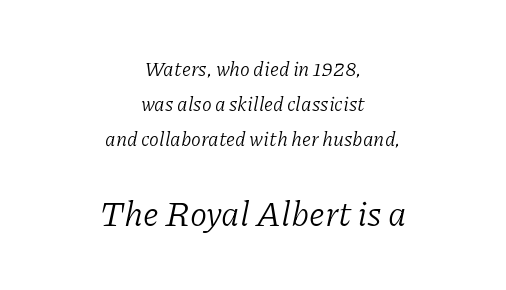
The strip under each line holds only bare page. This rendering uses center alignment, leaving both contours irregular but symmetric. A typesetter would call this proportional, since set widths differ per character. Is this a heavy cut? Hardly; it is regular or lighter. Whoever set this made the second block the dominant, larger element. Classification — serif.
